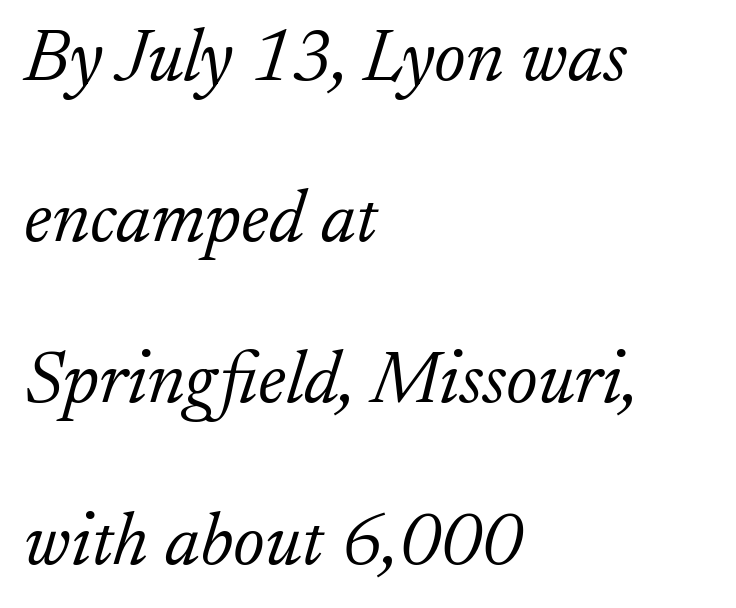
The image shows 75 px light serif type, italic (leaning right); set left-aligned, loose line spacing (2.15x), normal letter spacing, not underlined; low stroke contrast and a small x-height.
